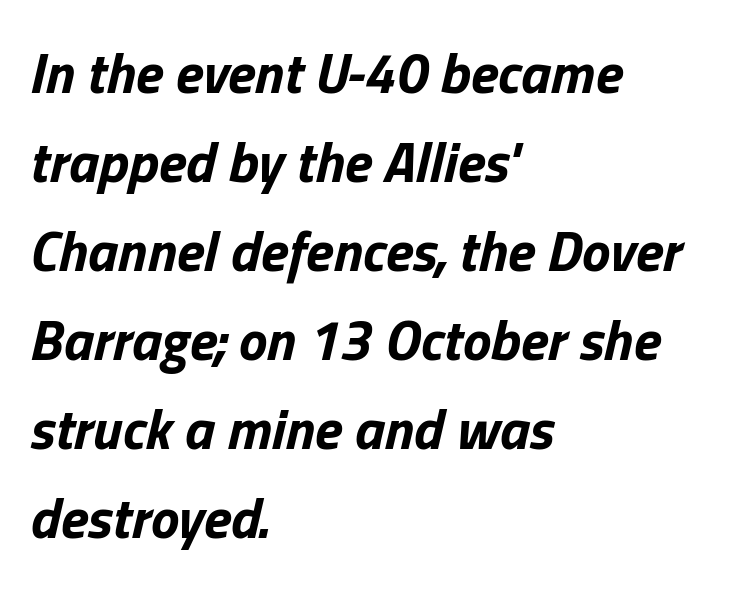
{"italic": "yes", "lean": "right", "slant_degrees": 13, "bold": "yes", "weight": "bold", "width": "normal", "stroke_contrast": "low", "x_height": "medium", "monospaced": "no", "underline": "no", "align": "left", "line_spacing": "normal", "line_spacing_ratio": 1.56, "letter_spacing": "normal", "letter_spacing_em": 0.0, "glyph_px": 57}
